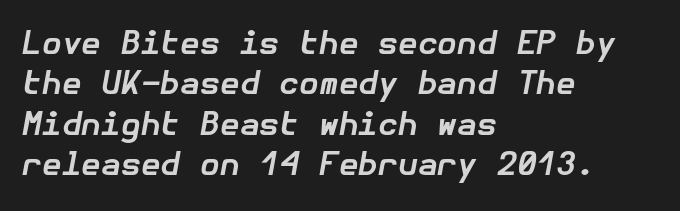
{"italic": "yes", "lean": "right", "slant_degrees": 10, "bold": "yes", "weight": "bold", "width": "normal", "stroke_contrast": "low", "x_height": "medium", "underline": "no", "align": "left", "line_spacing": "normal", "line_spacing_ratio": 1.26, "letter_spacing": "normal", "letter_spacing_em": 0.0, "glyph_px": 32}
